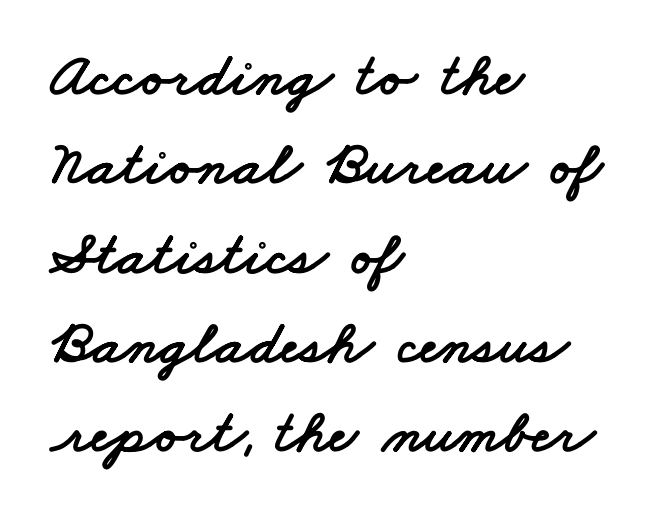
Q: Is the typeface a serif or a sans-serif typeface? A: Sans-serif.
Q: Is the text underlined? A: No.
Q: How is the paragraph aligned? A: Left-aligned.
Q: Is the spacing between letters normal or unusually wide? A: Normal.
Q: Is the spacing between lines tight, normal or loose? A: Normal.
Q: Width (condensed, normal, or wide)? A: Wide.
Q: Stroke contrast? A: Low.
Q: x-height? A: Small.
Q: Monospaced? A: No.
